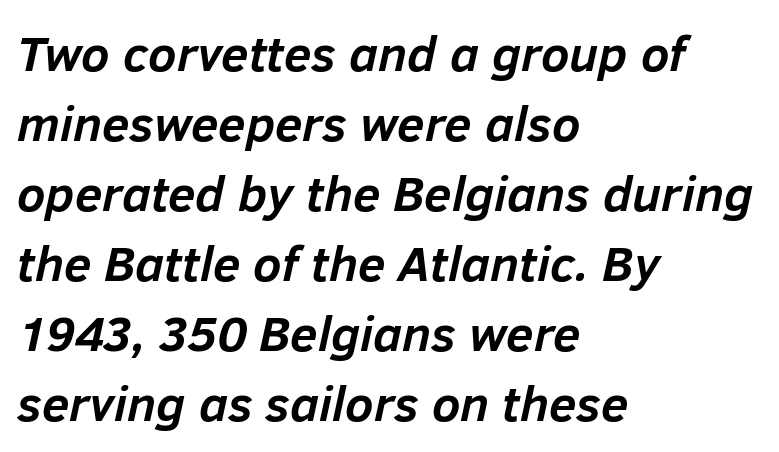
{"italic": "yes", "lean": "right", "slant_degrees": 12, "bold": "yes", "weight": "semibold", "width": "normal", "stroke_contrast": "low", "x_height": "medium", "monospaced": "no", "underline": "no", "align": "left", "line_spacing": "normal", "line_spacing_ratio": 1.4, "letter_spacing": "normal", "letter_spacing_em": 0.0, "glyph_px": 50}
